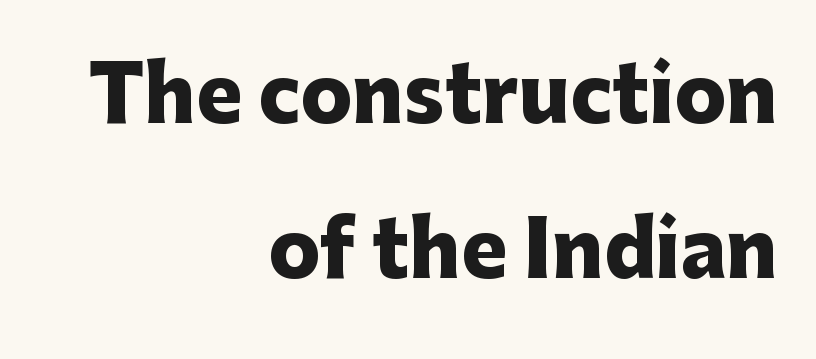
Anything drawn beneath the words? Only blank space. Students, note that the glyphs here touch the page at normal intervals. Stroke thickness is high; the sample reads as a true bold. This block would shrink considerably if given ordinary leading; it's expanded now.
